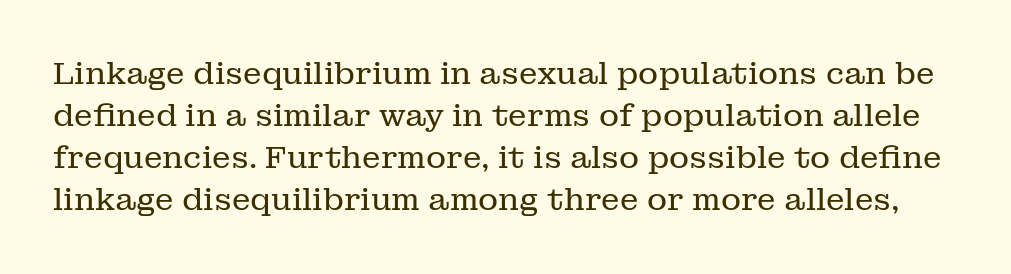
Successive baselines arrive at the customary interval. Each letter keeps its own natural width here, so spacing adapts to shape. Compared with a typical body face, this is equally light or lighter still. A serif font was chosen for this passage. Does extra space separate the letters? No, they use regular spacing. Upright lettering throughout.
